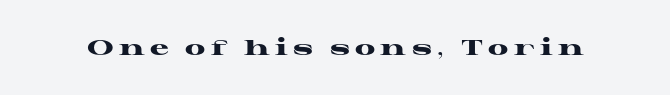
The face used here is rendered with a markedly widened letterfit. Any mark beneath the type? The region is blank. The font's upright variant was chosen for this text. Set as a true bold cut, around the 700 mark.
